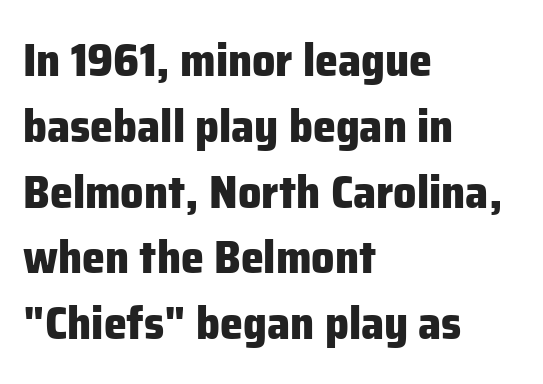
Every character sits straight up, as roman type does. In CSS terms this would be text-align: left. The face used here is rendered with its standard letterfit. Weight: bold. Varying glyph widths throughout — classic text-font behaviour. Stroke terminals: plain, sans-serif.
